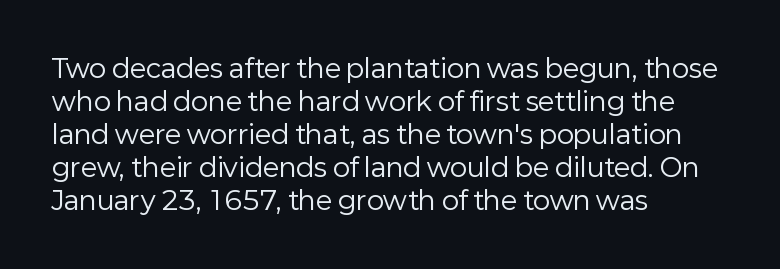
Q: Is the text bold? A: No.
Q: Is the text italic (slanted)? A: No, it is upright.
Q: Is the text underlined? A: No.
Q: How is the paragraph aligned? A: Left-aligned.
Q: Is the spacing between letters normal or unusually wide? A: Normal.
Q: Is the spacing between lines tight, normal or loose? A: Normal.
